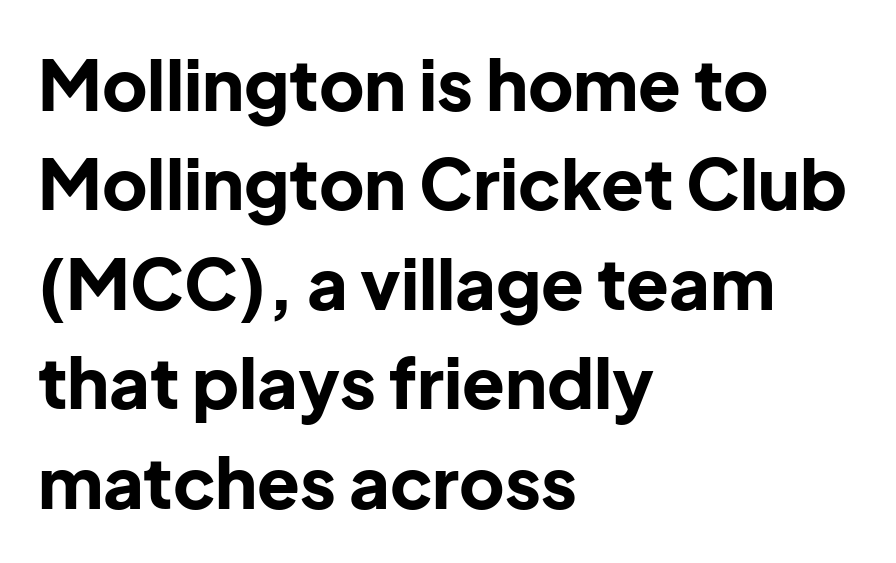
Tracking value appears to be zero — textbook default spacing. What weight is shown? A full bold with thick strokes. Only glyphs here, with clear space below each row. Unlike a traditional serif, this face leaves its strokes unadorned.
